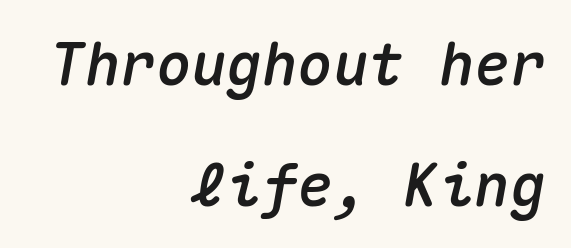
Q: Is the text italic (slanted)? A: Yes, it leans right by about 10 degrees.
Q: Is the text underlined? A: No.
Q: How is the paragraph aligned? A: Right-aligned.
Q: Is the spacing between letters normal or unusually wide? A: Normal.
Q: Is the spacing between lines tight, normal or loose? A: Loose.
Q: Width (condensed, normal, or wide)? A: Normal.
Q: Stroke contrast? A: Medium.
Q: x-height? A: Medium.
Q: Monospaced? A: Yes.
